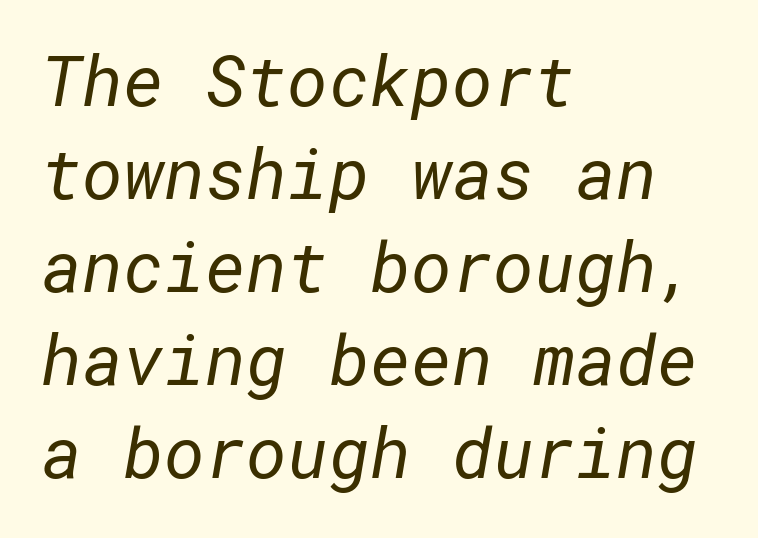
The image shows 70 px regular-weight sans-serif type; set left-aligned, normal line spacing (1.33x), normal letter spacing, not underlined; low stroke contrast and a medium x-height.
